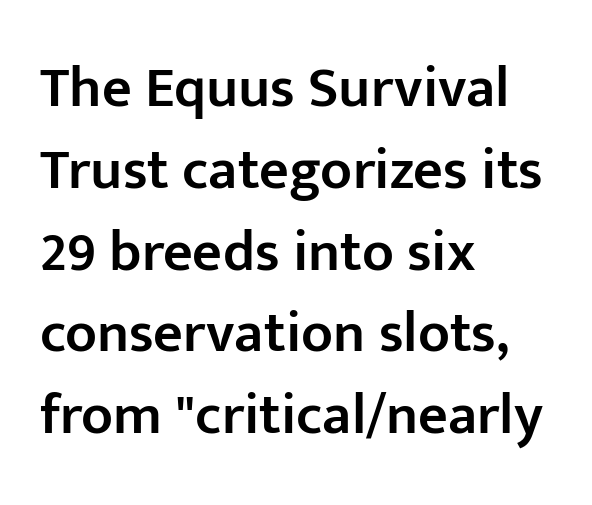
{"serif": "no", "italic": "no", "bold": "semi", "weight": "semibold", "width": "normal", "stroke_contrast": "low", "x_height": "medium", "monospaced": "no", "underline": "no", "align": "left", "line_spacing": "normal", "line_spacing_ratio": 1.41, "letter_spacing": "normal", "letter_spacing_em": 0.0, "glyph_px": 58}
